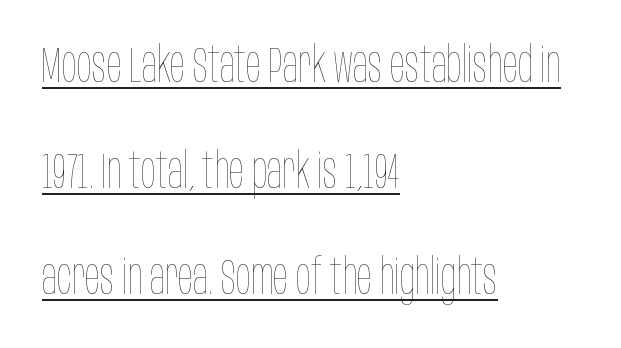
Caption: standard tracking, unaltered. Proportional: the letters do not fall into vertical columns. Stems here are at most as thick as an everyday book face. Nope, not italic — everything's standing straight. Like a heading marked for emphasis, these lines bear an underscore.
